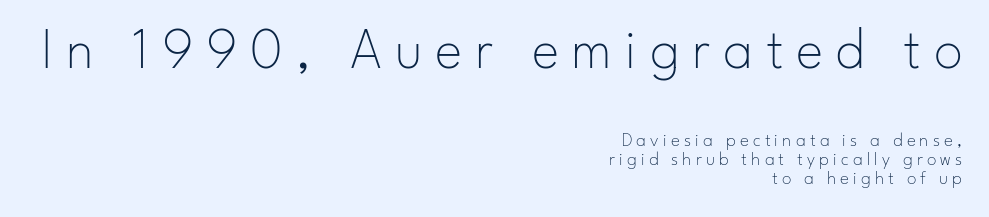
Q: Is the text bold? A: No.
Q: Is the text italic (slanted)? A: No, it is upright.
Q: Is the typeface a serif or a sans-serif typeface? A: Sans-serif.
Q: Is the text underlined? A: No.
Q: How is the paragraph aligned? A: Right-aligned.
Q: Is the spacing between letters normal or unusually wide? A: Unusually wide.
Q: Is the spacing between lines tight, normal or loose? A: Tight.
Q: Which block of text is set in a larger size, the first (top) or the second (bottom)? A: The first (top) one.
Q: Width (condensed, normal, or wide)? A: Normal.
Q: Stroke contrast? A: Low.
Q: x-height? A: Small.
Q: Monospaced? A: No.
